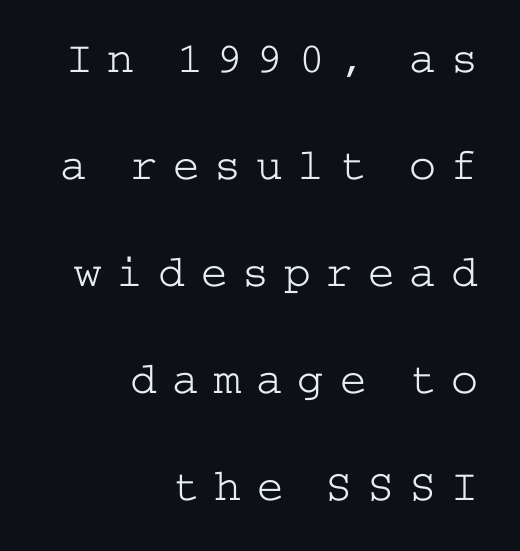
Just letters on the line, the space beneath them empty. Vertical stems look standard width or narrower in stroke. A student would call this right alignment; a typographer would say flush right, rag left. Caption: expanded tracking, letters set apart.
